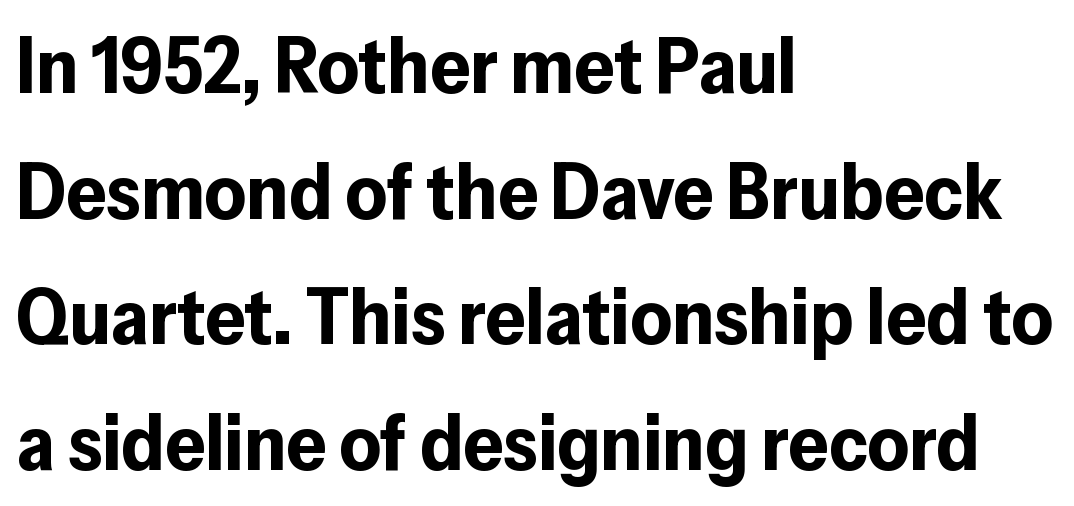
Q: Is the text bold? A: Yes.
Q: Is the text italic (slanted)? A: No, it is upright.
Q: Is the typeface a serif or a sans-serif typeface? A: Sans-serif.
Q: Is the text underlined? A: No.
Q: How is the paragraph aligned? A: Left-aligned.
Q: Is the spacing between letters normal or unusually wide? A: Normal.
Q: Is the spacing between lines tight, normal or loose? A: Normal.
Q: Width (condensed, normal, or wide)? A: Normal.
Q: Stroke contrast? A: Low.
Q: x-height? A: Medium.
Q: Monospaced? A: No.
